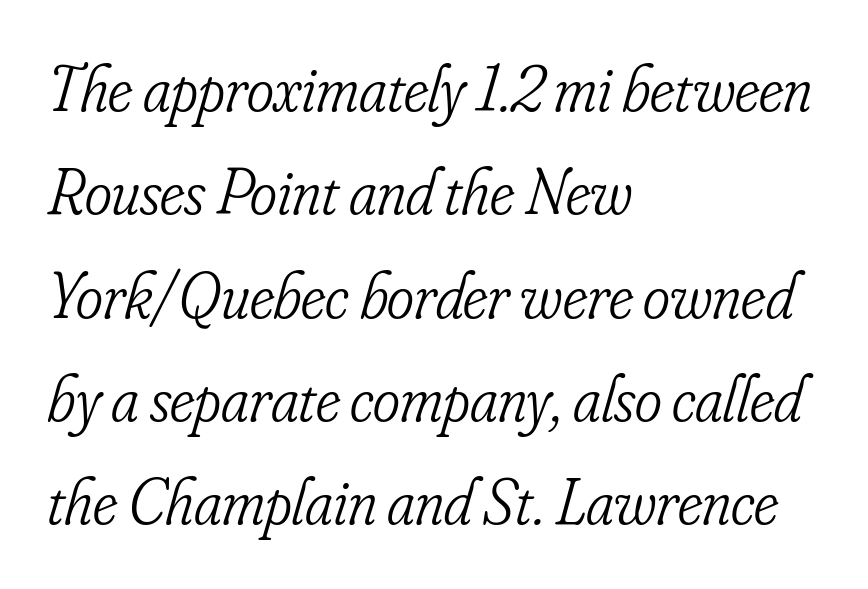
Q: Is the text bold? A: No.
Q: Is the text italic (slanted)? A: Yes, it leans right by about 16 degrees.
Q: Is the typeface a serif or a sans-serif typeface? A: Serif.
Q: Is the text underlined? A: No.
Q: How is the paragraph aligned? A: Left-aligned.
Q: Is the spacing between letters normal or unusually wide? A: Normal.
Q: Is the spacing between lines tight, normal or loose? A: Normal.
Q: Width (condensed, normal, or wide)? A: Condensed.
Q: Stroke contrast? A: Low.
Q: x-height? A: Small.
Q: Monospaced? A: No.
